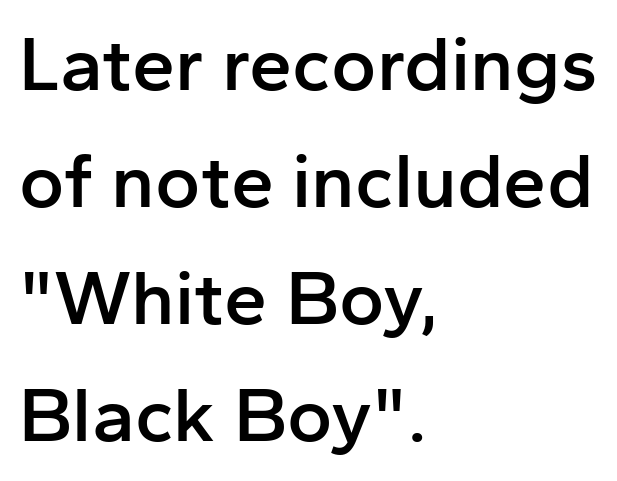
Q: Is the text bold? A: Semi-bold.
Q: Is the text italic (slanted)? A: No, it is upright.
Q: Is the typeface a serif or a sans-serif typeface? A: Sans-serif.
Q: Is the text underlined? A: No.
Q: How is the paragraph aligned? A: Left-aligned.
Q: Is the spacing between letters normal or unusually wide? A: Normal.
Q: Is the spacing between lines tight, normal or loose? A: Normal.
Q: Width (condensed, normal, or wide)? A: Normal.
Q: Stroke contrast? A: Low.
Q: x-height? A: Medium.
Q: Monospaced? A: No.
